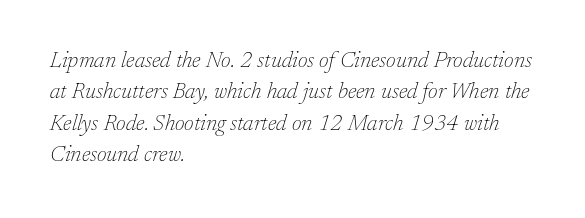
The face used here has a pronounced slope to its letters. The rendering uses a moderate line-height, typical for paragraphs. On a weight scale, this lands at 450 or below. This sample is left-justified, so line endings fall wherever the words run out. This rendering features lettering with no underline.
